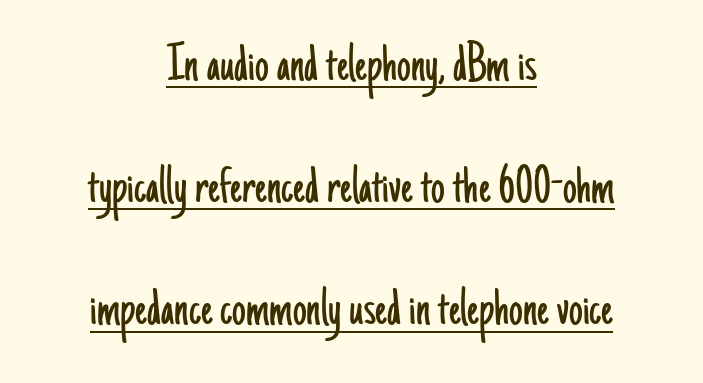
{"serif": "no", "italic": "no", "bold": "no", "weight": "light", "width": "condensed", "stroke_contrast": "low", "x_height": "small", "monospaced": "no", "underline": "yes", "align": "center", "line_spacing": "loose", "line_spacing_ratio": 2.22, "letter_spacing": "normal", "letter_spacing_em": 0.0, "glyph_px": 55}
